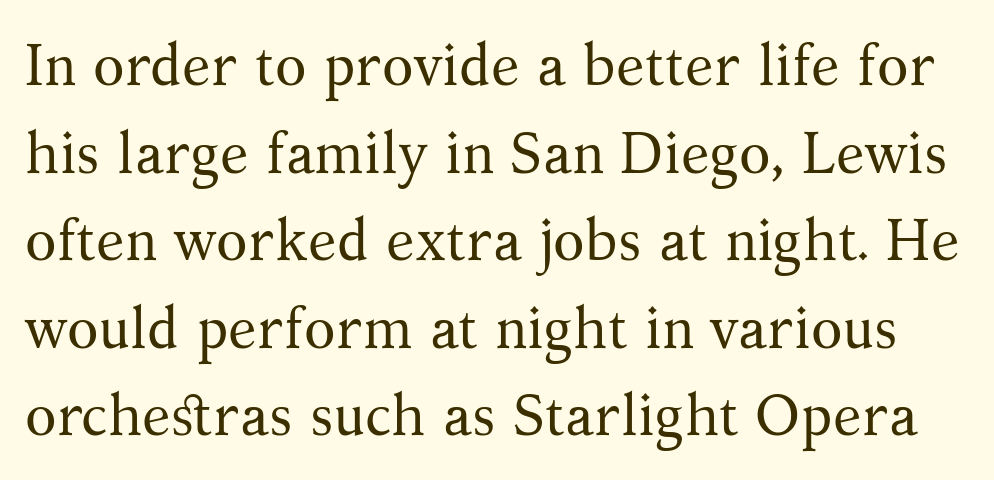
In terms of letterspacing, this is plain default setting. Little horizontal feet cap the strokes, marking this as serif type. These lines are rendered in a variable-pitch font. The strip under each line holds only bare page. The typeface has the unassuming heft of standard copy or less.
